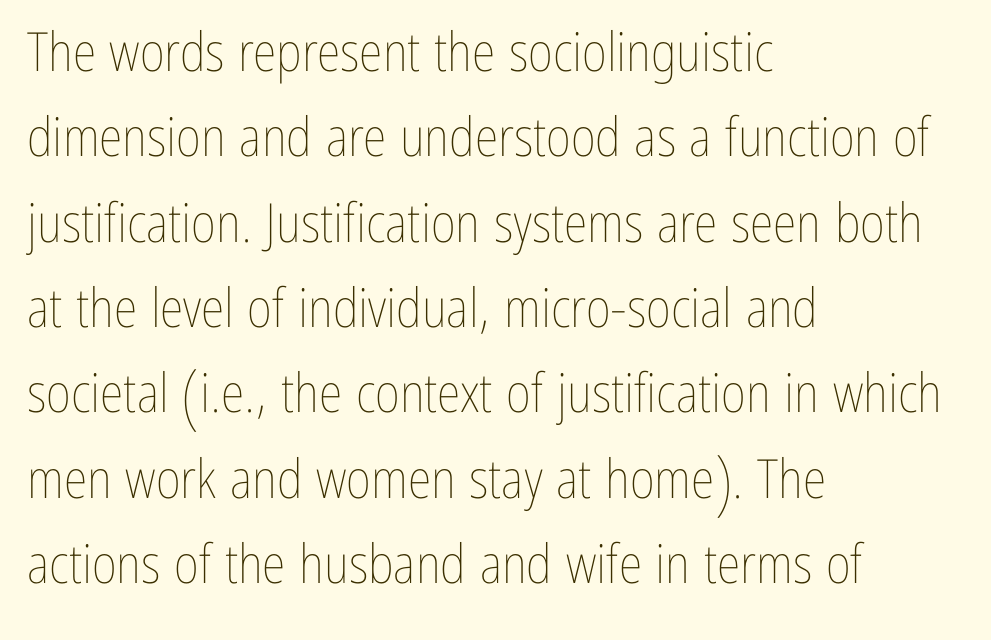
A light-to-regular cut is what we see here. Only glyphs here, with clear space below each row. Do the characters align in a grid? No, the font is proportional. Here the glyphs are tracked normally, forming tight word shapes. The paragraph has a hard left edge and a soft right edge. Quick note: interline space is typical.
